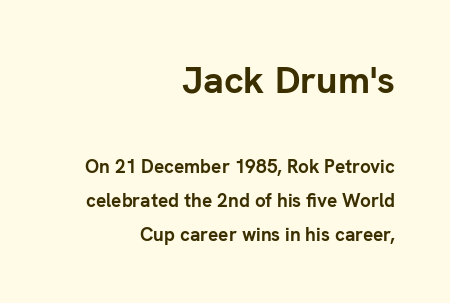
Font category for this specimen: sans-serif. Notice how thick the strokes are: this is what a full bold looks like. Is there any slant? The stems are plumb. Here the designer chose a conventional face with non-uniform glyph widths. Note: larger setting up top, smaller setting below. The space beneath each line is pristine and unruled.
